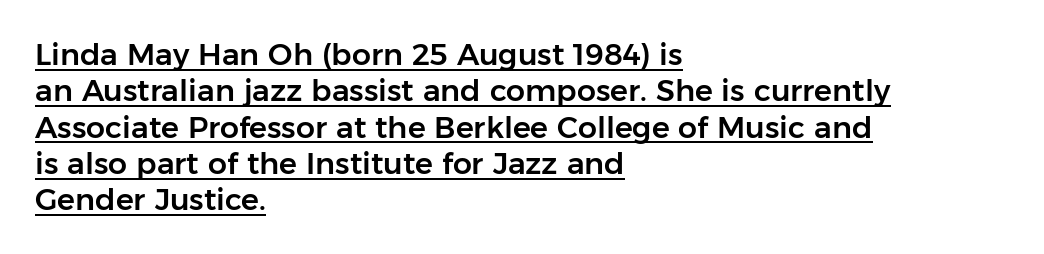
{"serif": "no", "italic": "no", "width": "normal", "stroke_contrast": "low", "x_height": "medium", "monospaced": "no", "underline": "yes", "align": "left", "line_spacing_ratio": 1.21, "letter_spacing": "normal", "letter_spacing_em": 0.0, "glyph_px": 30}
